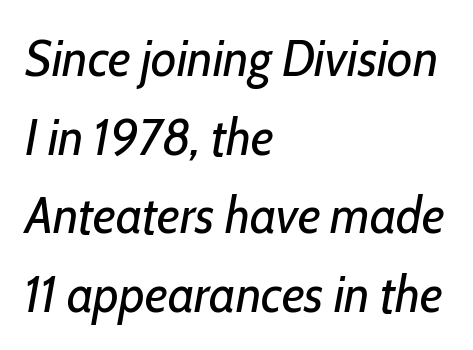
Q: Is the text bold? A: No.
Q: Is the text italic (slanted)? A: Yes, it leans right by about 10 degrees.
Q: Is the text underlined? A: No.
Q: How is the paragraph aligned? A: Left-aligned.
Q: Is the spacing between letters normal or unusually wide? A: Normal.
Q: Is the spacing between lines tight, normal or loose? A: Normal.
Q: Width (condensed, normal, or wide)? A: Condensed.
Q: Stroke contrast? A: Low.
Q: x-height? A: Medium.
Q: Monospaced? A: No.
